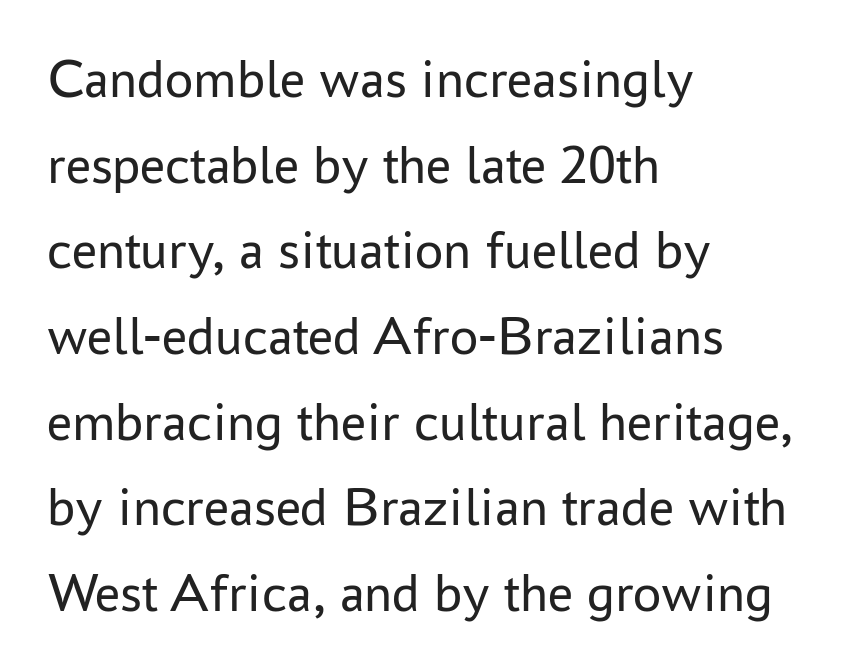
The image shows 56 px regular-weight sans-serif type, upright; set left-aligned, normal line spacing (1.53x), normal letter spacing, not underlined; low stroke contrast and a medium x-height.
